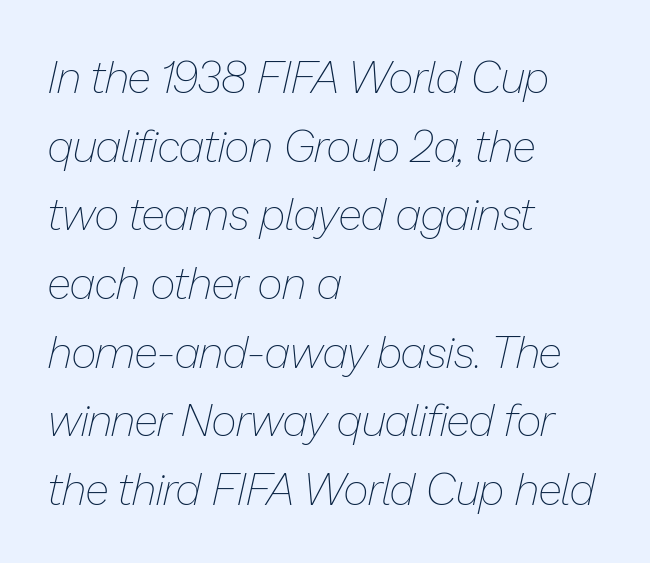
The face used here is proportionally spaced, like ordinary book or web type. Observe the ordinary spacing: letters are neighbours, not strangers. The designer left line spacing at the default. The whole block is typeset with a tilt. Underline: absent. On a weight scale, this lands at 450 or below.
